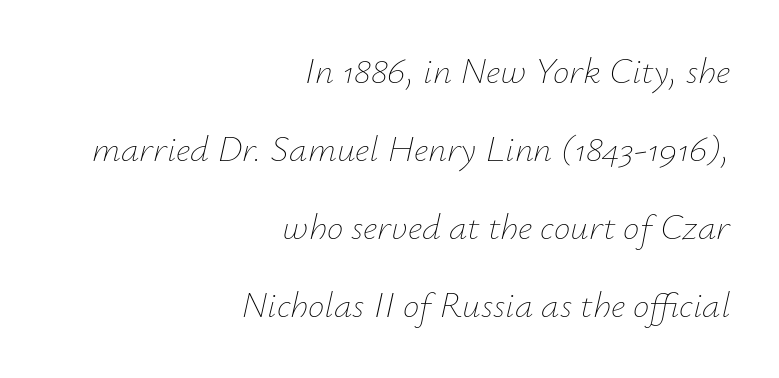
Q: Is the text bold? A: No.
Q: Is the text italic (slanted)? A: Yes, it leans right by about 12 degrees.
Q: Is the text underlined? A: No.
Q: How is the paragraph aligned? A: Right-aligned.
Q: Is the spacing between letters normal or unusually wide? A: Normal.
Q: Is the spacing between lines tight, normal or loose? A: Loose.
Q: Width (condensed, normal, or wide)? A: Normal.
Q: Stroke contrast? A: Low.
Q: x-height? A: Small.
Q: Monospaced? A: No.
